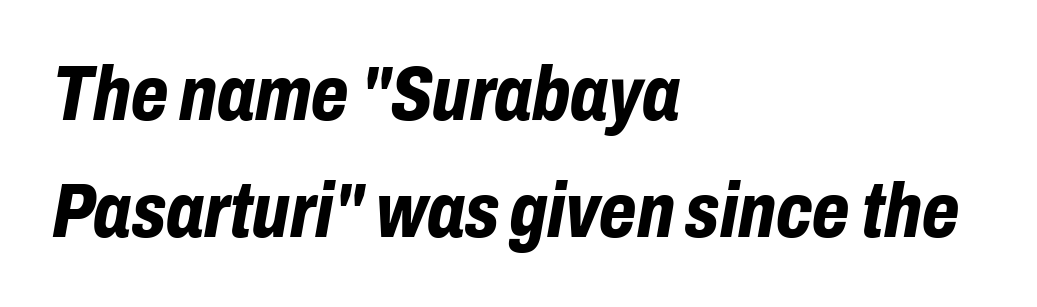
The image shows 77 px bold, condensed type, italic (leaning right); set left-aligned, normal line spacing (1.52x), normal letter spacing, not underlined; low stroke contrast and a medium x-height.
